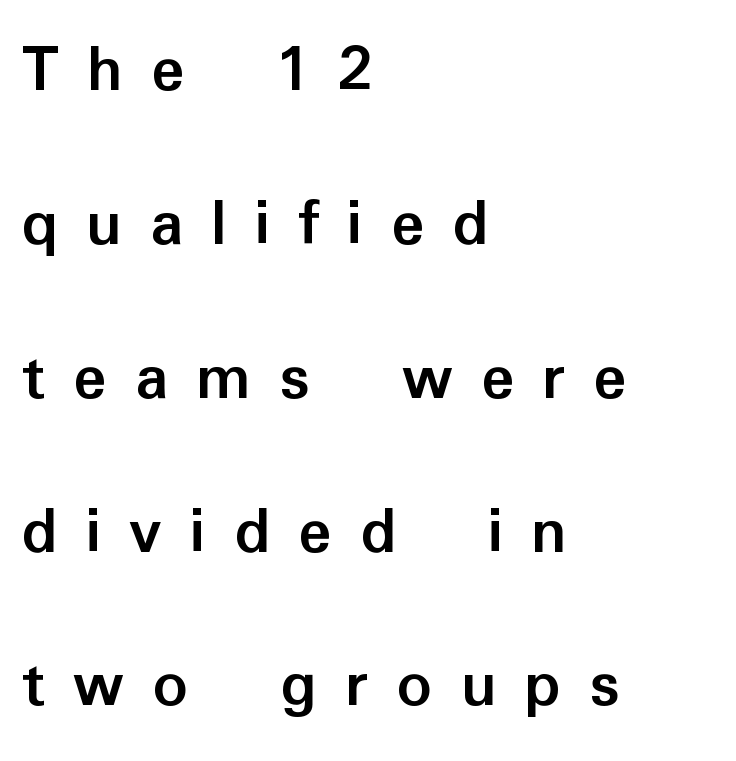
Does the weight exceed regular? Yes, all the way to bold. Each letter keeps its own natural width here, so spacing adapts to shape. These lines are set flush left with a ragged right edge. Classification — sans serif.
